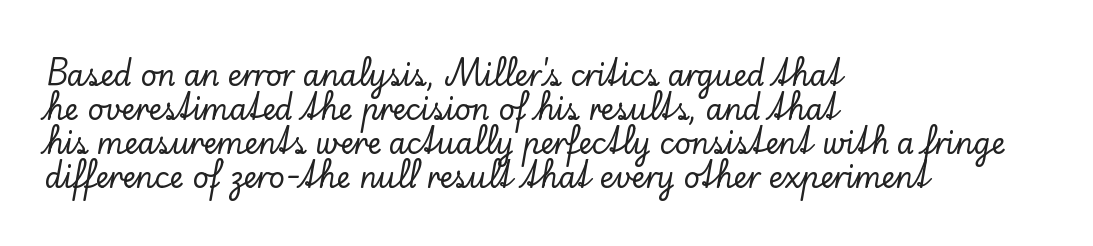
Q: Is the text italic (slanted)? A: Yes.
Q: Is the typeface a serif or a sans-serif typeface? A: Serif.
Q: Is the text underlined? A: No.
Q: How is the paragraph aligned? A: Left-aligned.
Q: Is the spacing between letters normal or unusually wide? A: Normal.
Q: Width (condensed, normal, or wide)? A: Normal.
Q: Stroke contrast? A: Low.
Q: x-height? A: Small.
Q: Monospaced? A: No.
